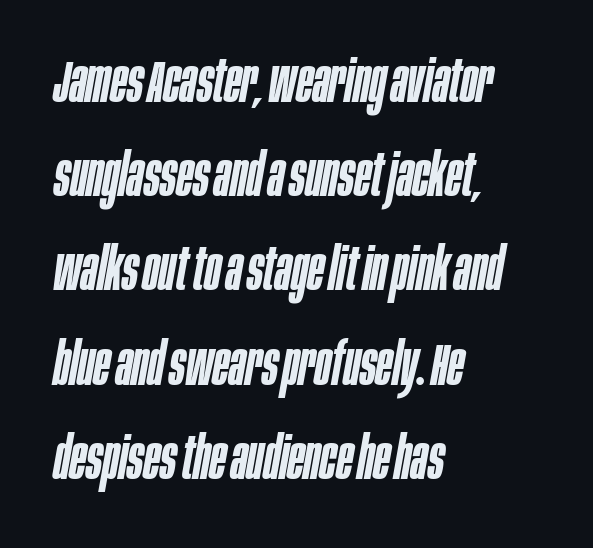
Q: Is the text bold? A: Semi-bold.
Q: Is the text italic (slanted)? A: Yes, it leans right by about 10 degrees.
Q: Is the text underlined? A: No.
Q: How is the paragraph aligned? A: Left-aligned.
Q: Is the spacing between letters normal or unusually wide? A: Normal.
Q: Is the spacing between lines tight, normal or loose? A: Normal.
Q: Width (condensed, normal, or wide)? A: Condensed.
Q: Stroke contrast? A: Low.
Q: x-height? A: Large.
Q: Monospaced? A: No.
